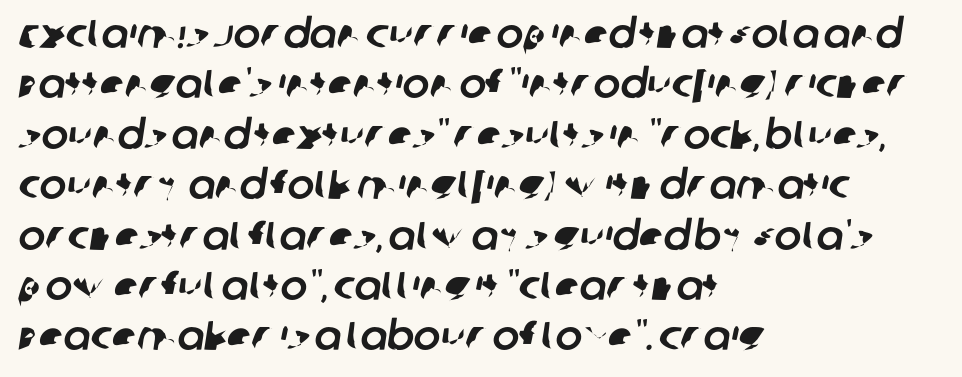
Q: Is the typeface a serif or a sans-serif typeface? A: Sans-serif.
Q: Is the text underlined? A: No.
Q: How is the paragraph aligned? A: Left-aligned.
Q: Is the spacing between letters normal or unusually wide? A: Normal.
Q: Is the spacing between lines tight, normal or loose? A: Normal.
Q: Width (condensed, normal, or wide)? A: Normal.
Q: Stroke contrast? A: Low.
Q: x-height? A: Large.
Q: Monospaced? A: No.
